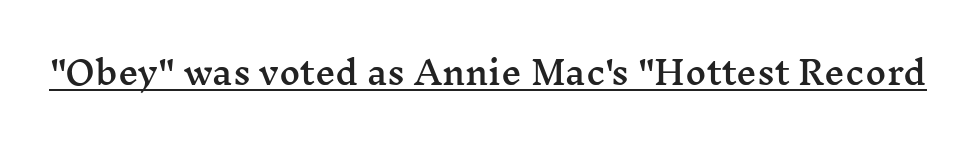
{"serif": "yes", "italic": "no", "width": "wide", "stroke_contrast": "medium", "x_height": "medium", "monospaced": "no", "underline": "yes", "letter_spacing": "normal", "letter_spacing_em": 0.0, "glyph_px": 32}
